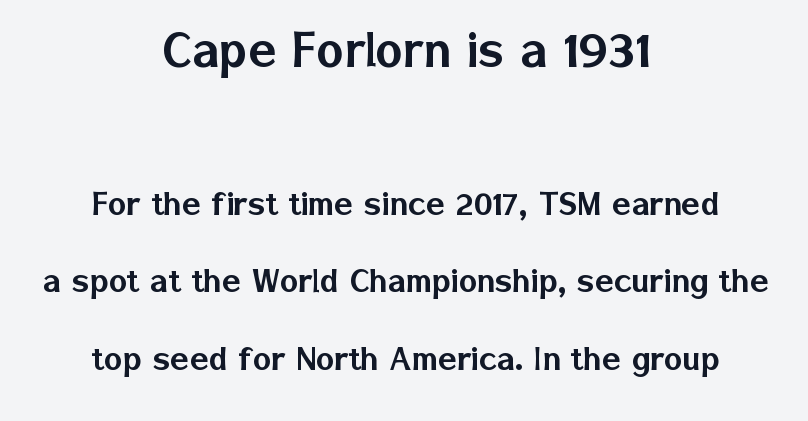
{"serif": "no", "italic": "no", "width": "normal", "stroke_contrast": "low", "x_height": "medium", "monospaced": "no", "underline": "no", "align": "center", "line_spacing": "loose", "line_spacing_ratio": 1.98, "letter_spacing": "normal", "letter_spacing_em": 0.0, "larger_block": "first", "size_ratio": 1.49, "glyph_px": 58}
